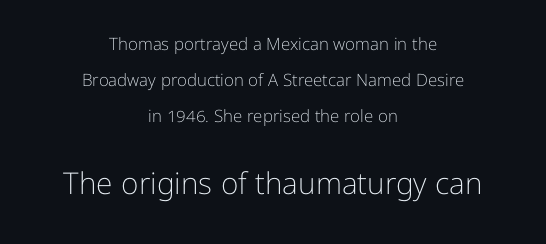
The image shows 30 px light sans-serif type, upright; set centered, loose line spacing (2.11x), normal letter spacing, not underlined; the second (bottom) block is 1.76x larger; low stroke contrast and a medium x-height.
